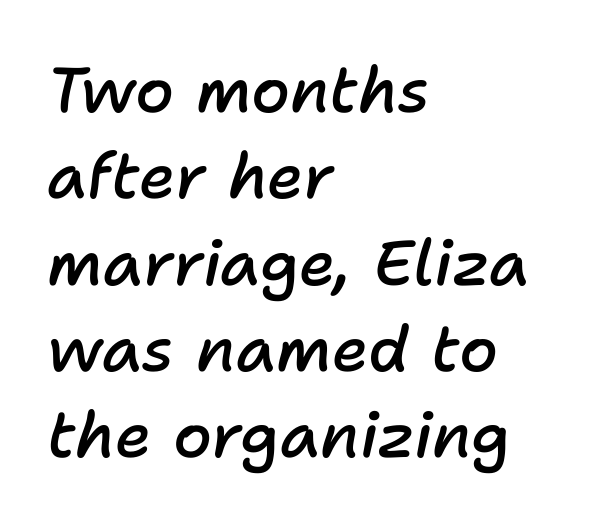
{"italic": "yes", "lean": "right", "slant_degrees": 11, "bold": "semi", "weight": "semibold", "width": "normal", "stroke_contrast": "low", "x_height": "medium", "monospaced": "no", "underline": "no", "align": "left", "line_spacing": "normal", "line_spacing_ratio": 1.37, "letter_spacing": "normal", "letter_spacing_em": 0.0, "glyph_px": 63}
